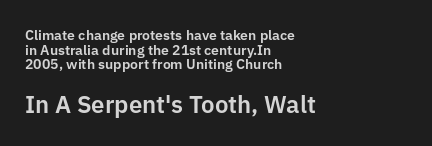
{"italic": "no", "underline": "no", "align": "left", "line_spacing": "tight", "line_spacing_ratio": 1.05, "letter_spacing": "normal", "letter_spacing_em": 0.0, "larger_block": "second", "size_ratio": 1.71, "glyph_px": 24}
